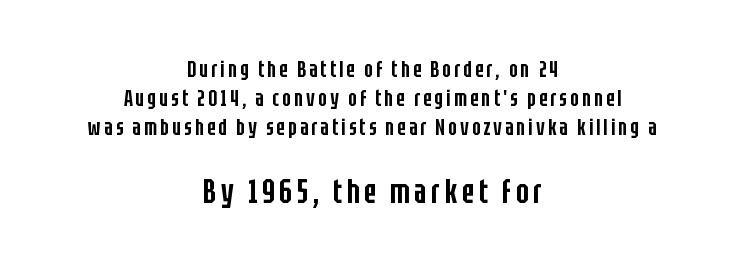
The image shows 34 px semibold, condensed sans-serif type, upright; set centered, normal line spacing (1.27x), not underlined; the second (bottom) block is 1.48x larger; low stroke contrast and a large x-height.
